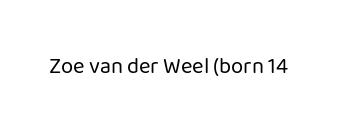
The space directly below the letters is spotless. Quick note: not italic, upright. The line texture is even and compact thanks to regular tracking. These glyphs show unthickened strokes, regular width or finer.
